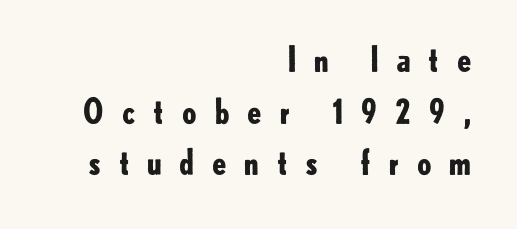
Is the block centered? No — it sits flush against the right margin. The passage shown has open, widely tracked lettering throughout. A roman cut, with each character standing at attention. The font family rendered here belongs to the sans-serif group. No word sits above an underline.
